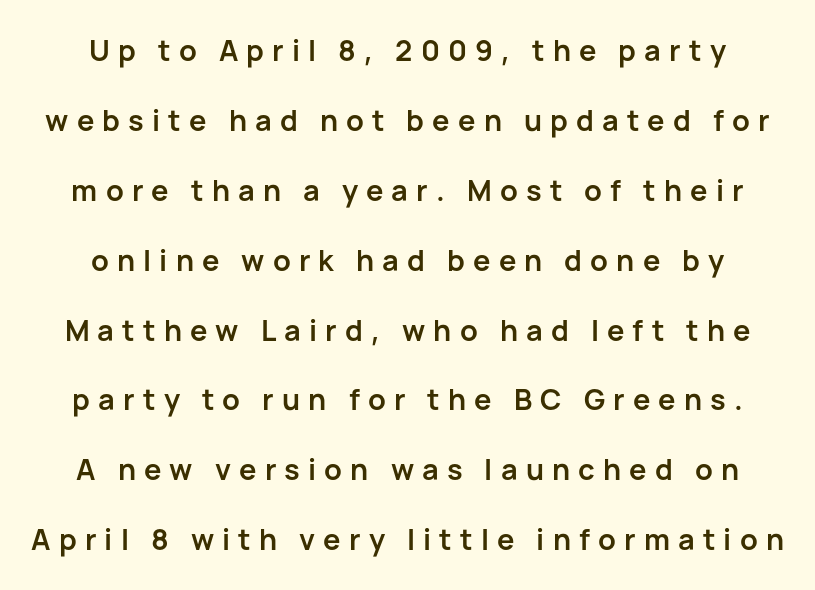
{"serif": "no", "italic": "no", "bold": "yes", "weight": "semibold", "width": "normal", "stroke_contrast": "low", "x_height": "medium", "monospaced": "no", "underline": "no", "align": "center", "line_spacing": "loose", "line_spacing_ratio": 2.41, "letter_spacing": "wide", "letter_spacing_em": 0.28, "glyph_px": 29}
